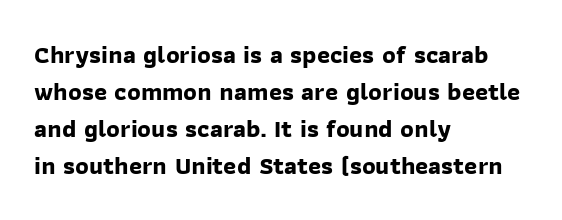
Q: Is the text bold? A: Yes.
Q: Is the text underlined? A: No.
Q: How is the paragraph aligned? A: Left-aligned.
Q: Is the spacing between letters normal or unusually wide? A: Normal.
Q: Is the spacing between lines tight, normal or loose? A: Normal.
